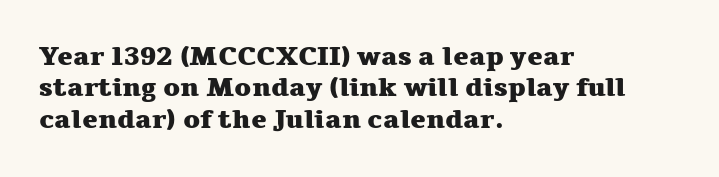
Q: Is the text bold? A: Yes.
Q: Is the text italic (slanted)? A: No, it is upright.
Q: Is the text underlined? A: No.
Q: How is the paragraph aligned? A: Left-aligned.
Q: Is the spacing between letters normal or unusually wide? A: Normal.
